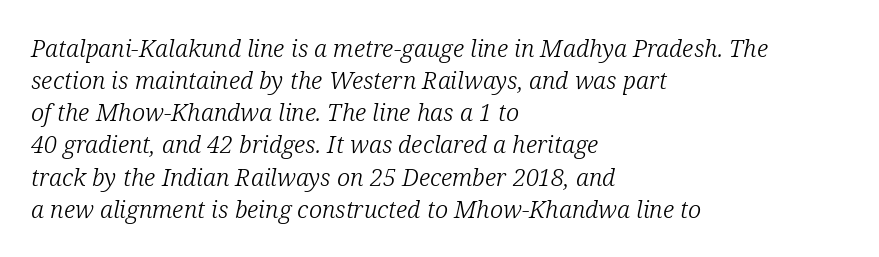
{"italic": "yes", "lean": "right", "slant_degrees": 12, "bold": "no", "underline": "no", "align": "left", "line_spacing": "normal", "line_spacing_ratio": 1.34, "letter_spacing": "normal", "letter_spacing_em": 0.0, "glyph_px": 24}
